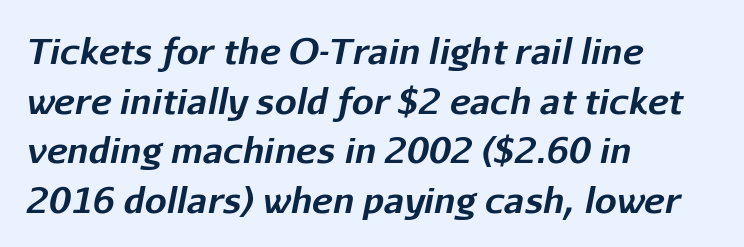
{"italic": "yes", "lean": "right", "slant_degrees": 11, "bold": "yes", "weight": "bold", "width": "normal", "stroke_contrast": "low", "x_height": "medium", "monospaced": "no", "underline": "no", "align": "left", "line_spacing": "normal", "line_spacing_ratio": 1.42, "letter_spacing": "normal", "letter_spacing_em": 0.0, "glyph_px": 35}
